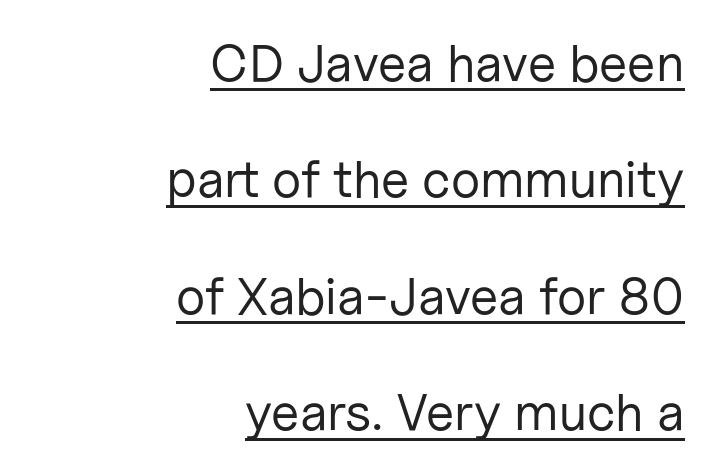
{"serif": "no", "italic": "no", "bold": "no", "weight": "regular", "width": "normal", "stroke_contrast": "low", "x_height": "medium", "monospaced": "no", "underline": "yes", "align": "right", "line_spacing": "loose", "line_spacing_ratio": 2.24, "letter_spacing": "normal", "letter_spacing_em": 0.0, "glyph_px": 52}
